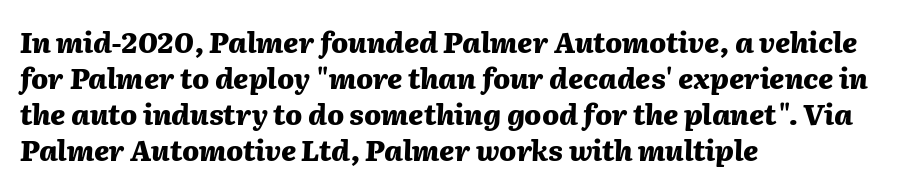
Q: Is the text bold? A: Yes.
Q: Is the text italic (slanted)? A: Yes, it leans right by about 2 degrees.
Q: Is the text underlined? A: No.
Q: How is the paragraph aligned? A: Left-aligned.
Q: Is the spacing between letters normal or unusually wide? A: Normal.
Q: Is the spacing between lines tight, normal or loose? A: Normal.
Q: Width (condensed, normal, or wide)? A: Normal.
Q: Stroke contrast? A: Medium.
Q: x-height? A: Medium.
Q: Monospaced? A: No.
